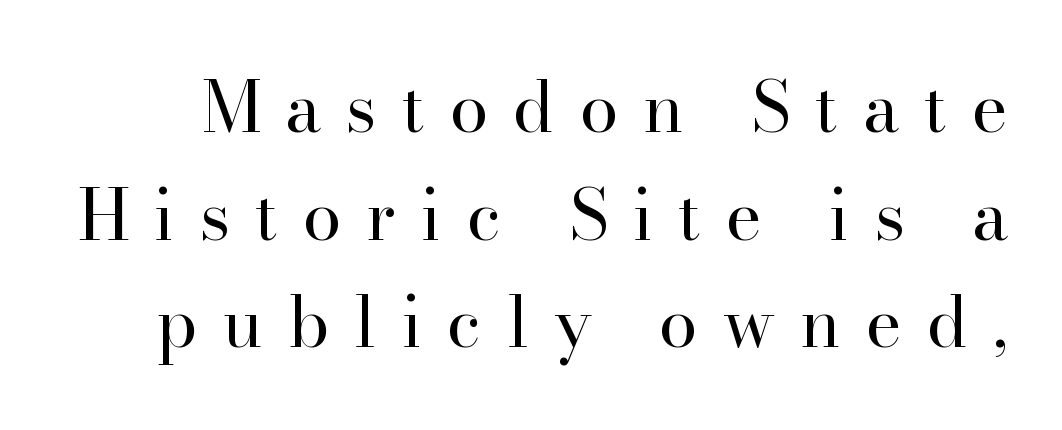
Interline gaps are of average width in this sample. Honestly, the letter spacing is so wide it's the main thing you notice. Here the designer chose a conventional face with non-uniform glyph widths. Type style note: has serifs.
